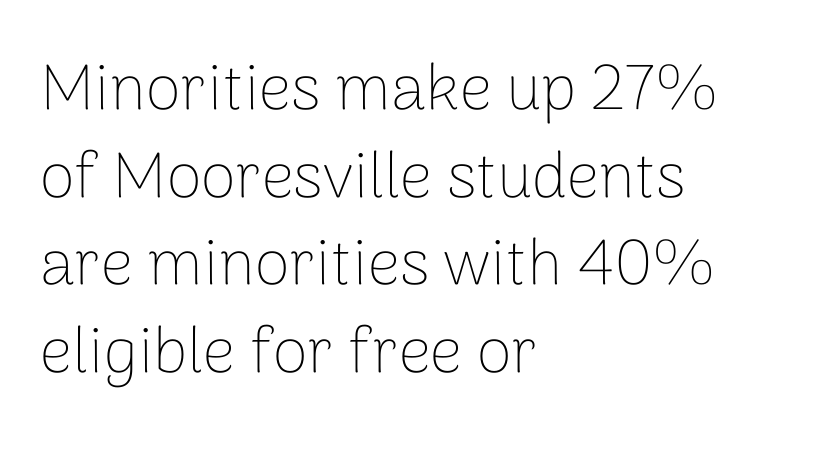
{"serif": "no", "italic": "no", "bold": "no", "weight": "thin", "width": "normal", "stroke_contrast": "low", "x_height": "medium", "monospaced": "no", "underline": "no", "align": "left", "line_spacing": "normal", "line_spacing_ratio": 1.37, "letter_spacing": "normal", "letter_spacing_em": 0.0, "glyph_px": 64}
